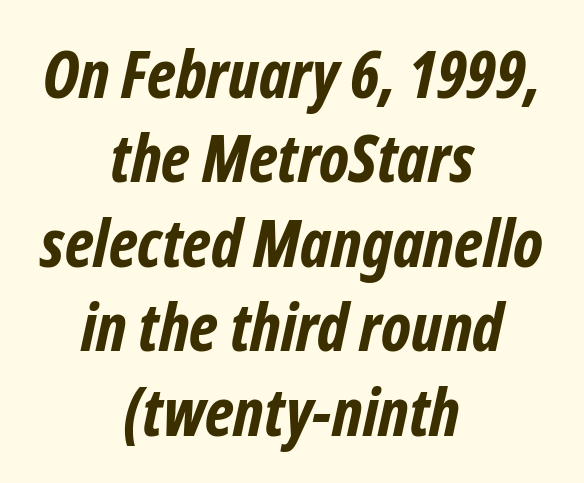
{"serif": "no", "bold": "yes", "weight": "bold", "width": "condensed", "stroke_contrast": "low", "x_height": "medium", "monospaced": "no", "underline": "no", "align": "center", "line_spacing": "normal", "line_spacing_ratio": 1.28, "letter_spacing": "normal", "letter_spacing_em": 0.0, "glyph_px": 66}
